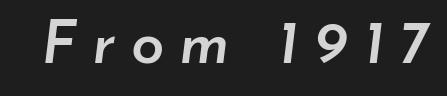
Q: Is the text bold? A: Semi-bold.
Q: Is the text italic (slanted)? A: Yes, it leans right by about 7 degrees.
Q: Is the text underlined? A: No.
Q: Is the spacing between letters normal or unusually wide? A: Unusually wide.
Q: Width (condensed, normal, or wide)? A: Normal.
Q: Stroke contrast? A: Low.
Q: x-height? A: Small.
Q: Monospaced? A: No.
